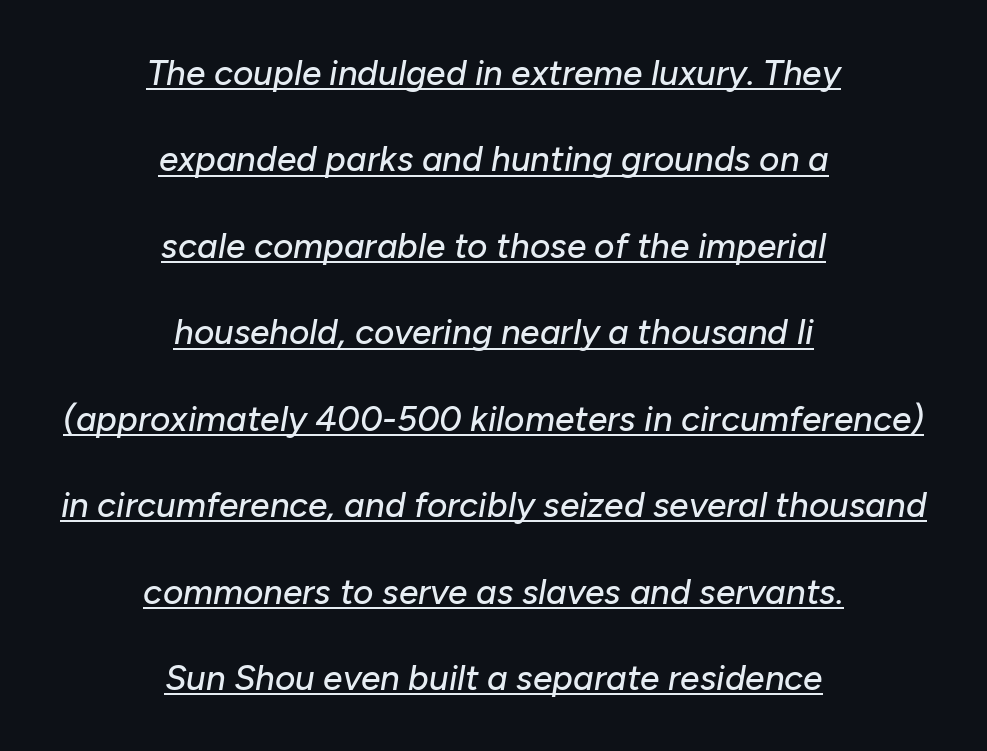
Q: Is the text italic (slanted)? A: Yes, it leans right by about 10 degrees.
Q: Is the text underlined? A: Yes.
Q: How is the paragraph aligned? A: Centered.
Q: Is the spacing between letters normal or unusually wide? A: Normal.
Q: Is the spacing between lines tight, normal or loose? A: Loose.
Q: Width (condensed, normal, or wide)? A: Normal.
Q: Stroke contrast? A: Low.
Q: x-height? A: Medium.
Q: Monospaced? A: No.
